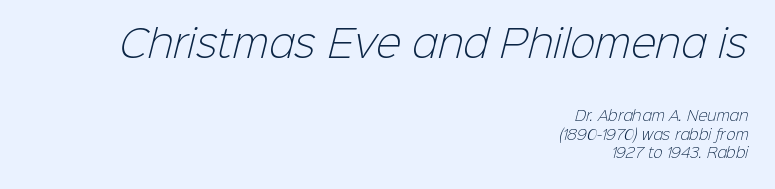
The image shows 38 px light sans-serif type; set right-aligned, normal line spacing (1.35x), normal letter spacing, not underlined; the first (top) block is 2.71x larger; low stroke contrast and a medium x-height.
